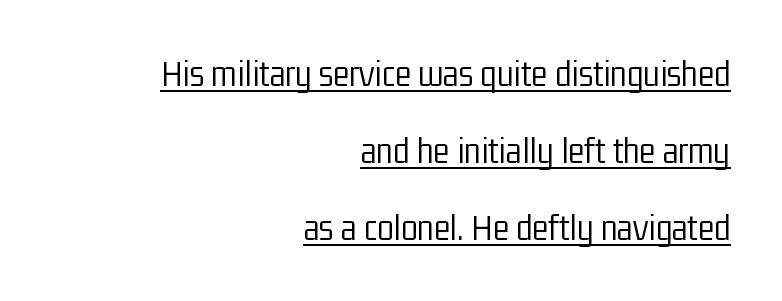
Q: Is the text bold? A: No.
Q: Is the text italic (slanted)? A: No, it is upright.
Q: Is the typeface a serif or a sans-serif typeface? A: Sans-serif.
Q: Is the text underlined? A: Yes.
Q: How is the paragraph aligned? A: Right-aligned.
Q: Is the spacing between letters normal or unusually wide? A: Normal.
Q: Is the spacing between lines tight, normal or loose? A: Loose.
Q: Width (condensed, normal, or wide)? A: Condensed.
Q: Stroke contrast? A: Low.
Q: x-height? A: Medium.
Q: Monospaced? A: No.
